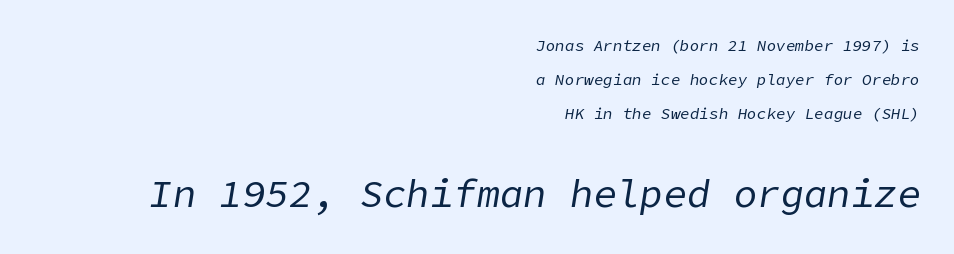
The image shows 39 px regular-weight type, italic (leaning right); set right-aligned, loose line spacing (2.13x), normal letter spacing, not underlined; the second (bottom) block is 2.44x larger; low stroke contrast and a medium x-height.
